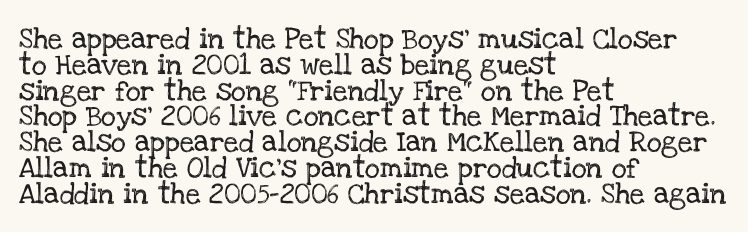
Q: Is the text italic (slanted)? A: No, it is upright.
Q: Is the text underlined? A: No.
Q: How is the paragraph aligned? A: Left-aligned.
Q: Is the spacing between letters normal or unusually wide? A: Normal.
